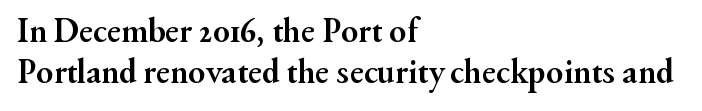
{"serif": "yes", "italic": "no", "bold": "yes", "weight": "semibold", "width": "normal", "stroke_contrast": "medium", "x_height": "small", "monospaced": "no", "underline": "no", "align": "left", "line_spacing_ratio": 1.17, "letter_spacing": "normal", "letter_spacing_em": 0.0, "glyph_px": 35}
